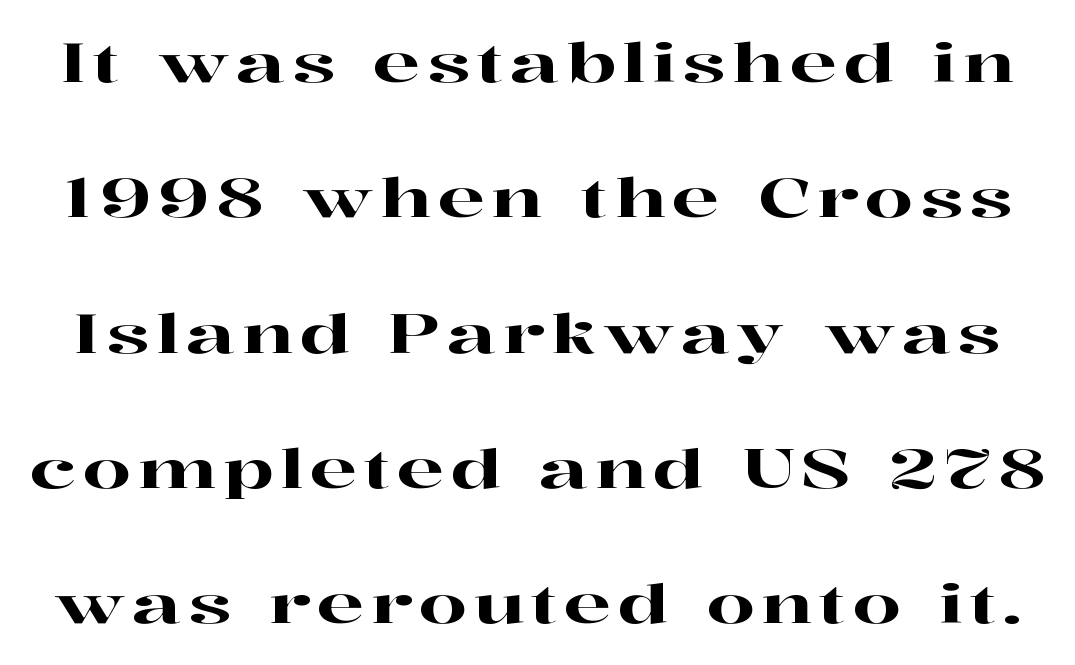
Students, observe: this is what heavily led, spacious text looks like. Character widths vary here, with narrow letters taking less room than wide ones. The glyphs in this specimen are seriffed. Rendered with straight, roman letterforms. This rendering features lettering with no underline.
